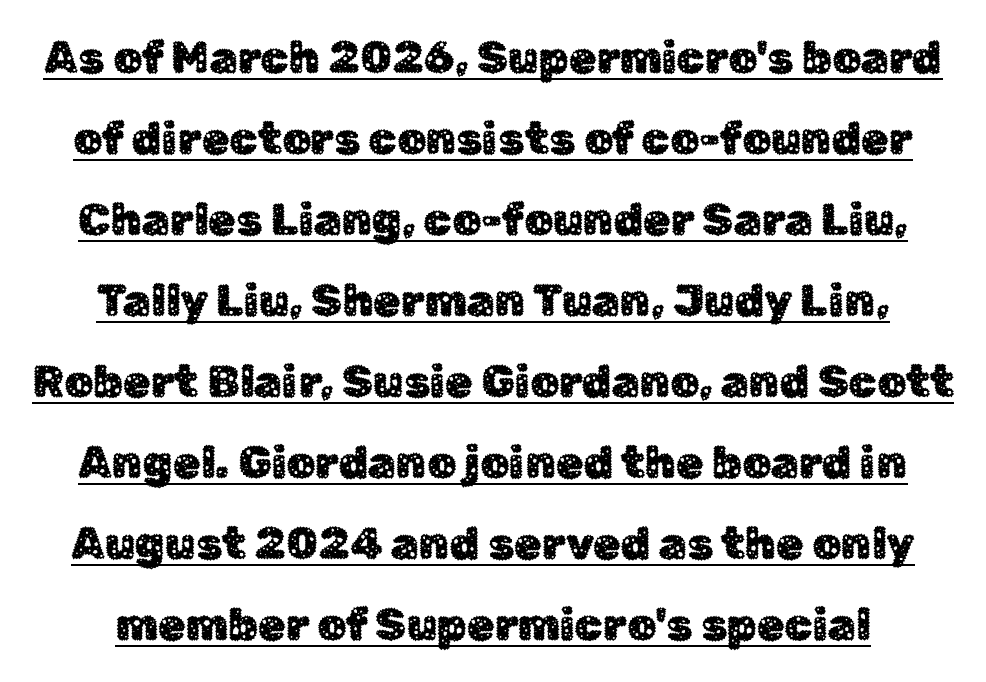
{"serif": "no", "italic": "no", "width": "normal", "stroke_contrast": "low", "x_height": "medium", "monospaced": "no", "underline": "yes", "line_spacing_ratio": 1.8, "letter_spacing": "normal", "letter_spacing_em": 0.0, "glyph_px": 45}
